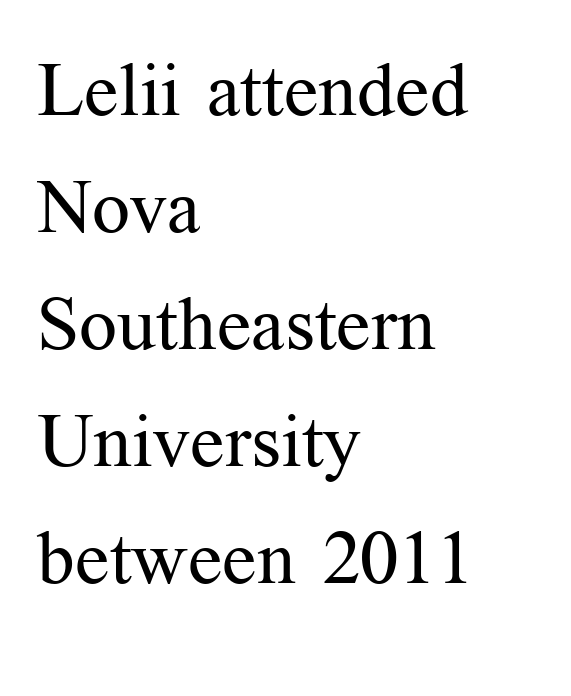
{"serif": "yes", "italic": "no", "bold": "no", "weight": "regular", "width": "normal", "stroke_contrast": "medium", "x_height": "medium", "monospaced": "no", "underline": "no", "align": "left", "line_spacing": "normal", "line_spacing_ratio": 1.56, "letter_spacing": "normal", "letter_spacing_em": 0.0, "glyph_px": 75}
